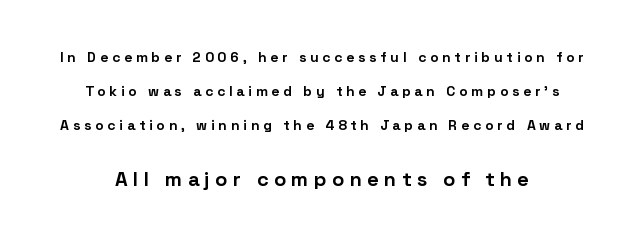
{"italic": "no", "bold": "yes", "underline": "no", "align": "center", "line_spacing": "loose", "line_spacing_ratio": 2.44, "letter_spacing": "wide", "letter_spacing_em": 0.27, "larger_block": "second", "size_ratio": 1.43, "glyph_px": 20}
